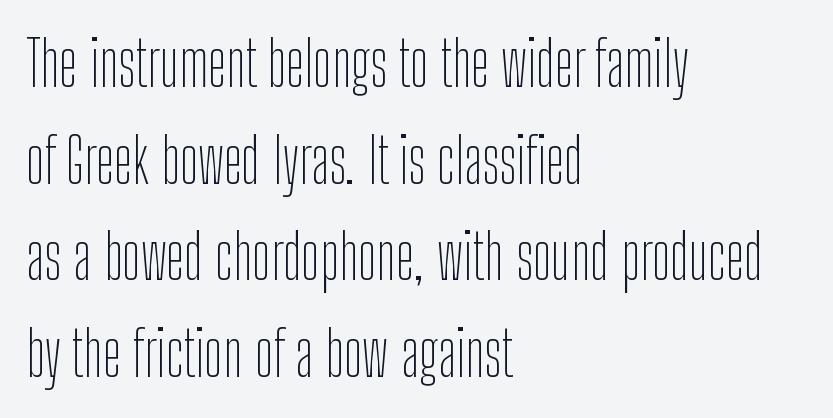
The image shows 62 px thin, condensed sans-serif type, upright; set left-aligned, normal line spacing (1.56x), normal letter spacing, not underlined; low stroke contrast and a medium x-height.
